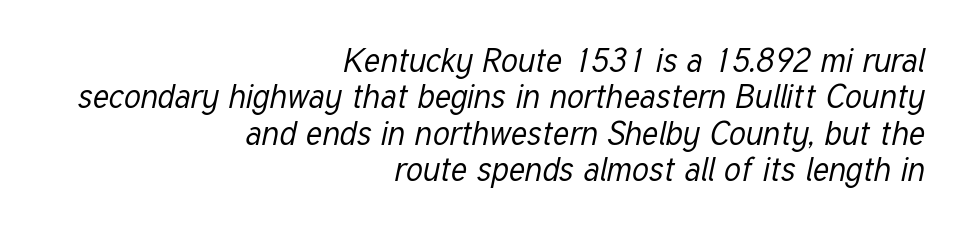
The image shows 33 px regular-weight, condensed type, italic (leaning right); set right-aligned, tight line spacing (1.1x), normal letter spacing, not underlined; low stroke contrast and a medium x-height.
